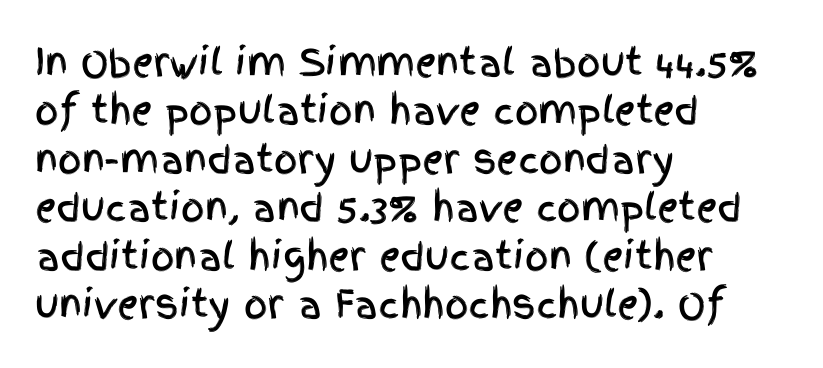
Honestly, the row spacing looks completely unremarkable. The typography opts for an upright posture over an oblique one. Note the varied advance widths — an 'i' is clearly narrower than an 'm'. What stands out about the letter spacing? Nothing — it is the standard amount.
